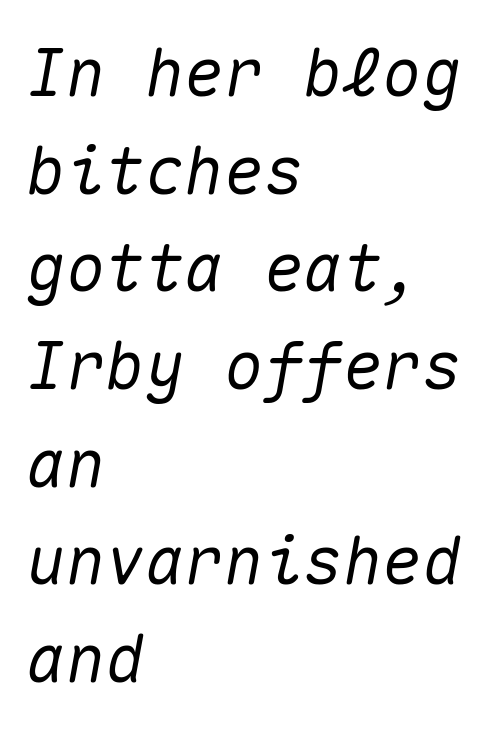
This sample keeps an unexceptional amount of space between lines. The area under the type is left untouched. This rendering uses left alignment, leaving the right contour irregular. Quick note: italic. You could call the tracking neutral — neither tight nor loose. Note the uniform advance width — an 'i' takes as much space as an 'm'.
